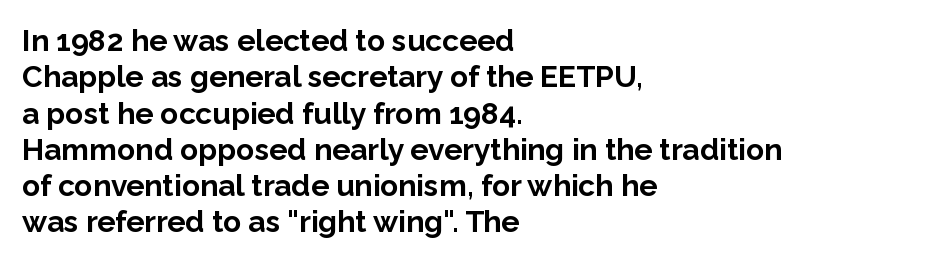
{"serif": "no", "italic": "no", "bold": "yes", "weight": "bold", "width": "normal", "stroke_contrast": "low", "x_height": "medium", "monospaced": "no", "underline": "no", "align": "left", "line_spacing_ratio": 1.21, "letter_spacing": "normal", "letter_spacing_em": 0.0, "glyph_px": 30}
